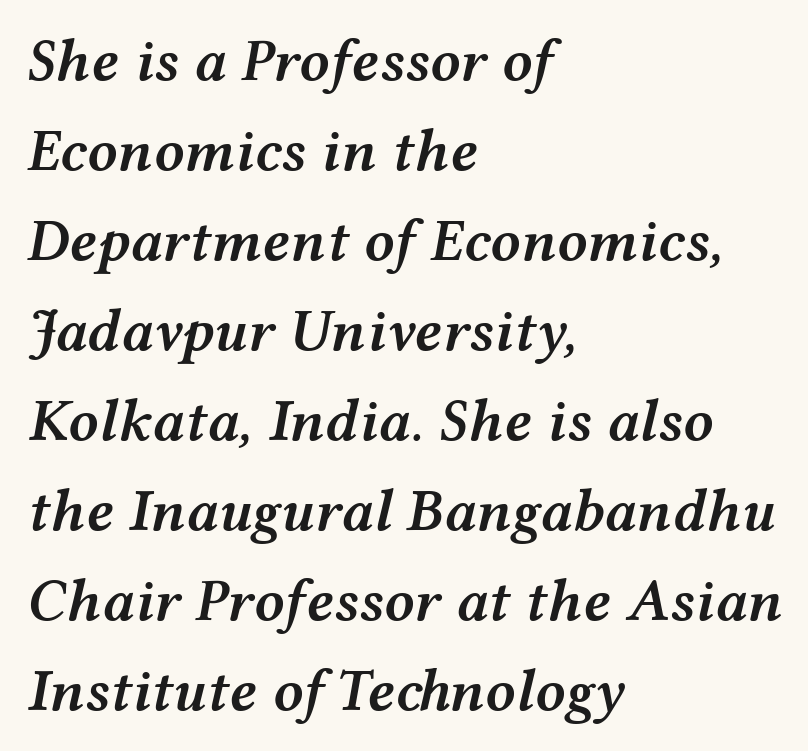
The image shows 60 px semibold, wide type, italic (leaning right); set left-aligned, normal line spacing (1.5x), normal letter spacing, not underlined; medium stroke contrast and a medium x-height.
